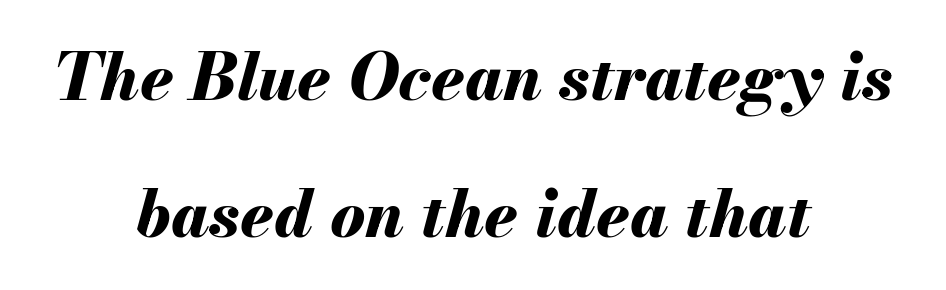
Each row of text sits above clean, open space. The letters advance in unequal steps, a hallmark of proportional type. Caption: bold face, heavy strokes. Is there much room between lines? Yes — plenty of vertical air separates them. Is the type slanted? Yes — the strokes lean at a clear angle. The tracking reads as untouched default to a designer's eye.
